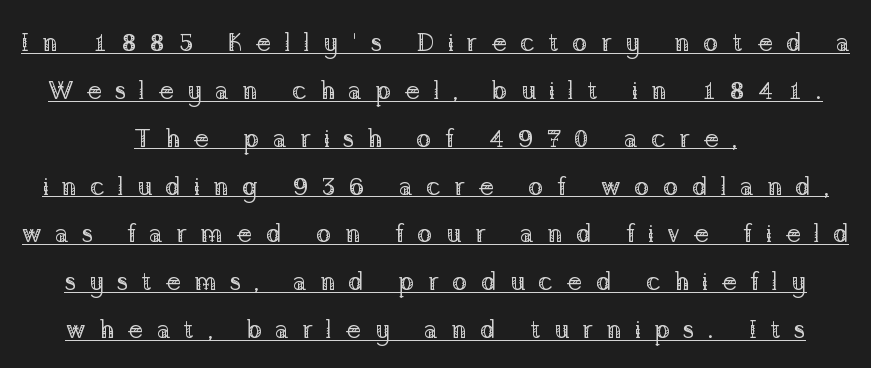
Q: Is the text bold? A: No.
Q: Is the text italic (slanted)? A: No, it is upright.
Q: Is the text underlined? A: Yes.
Q: How is the paragraph aligned? A: Centered.
Q: Is the spacing between letters normal or unusually wide? A: Unusually wide.
